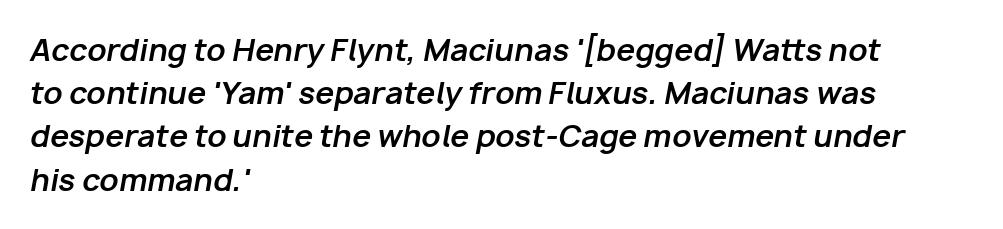
In terms of weight, the rendering is a true, heavy bold. Leading: standard. Character widths vary here, with narrow letters taking less room than wide ones. Line beginnings align vertically; line endings do not.
